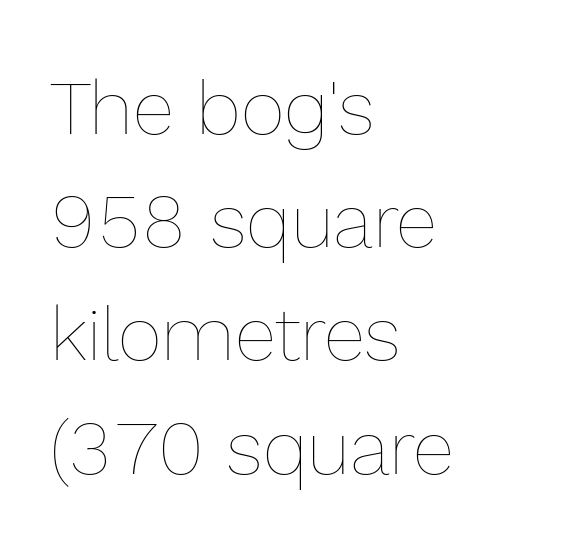
{"italic": "no", "bold": "no", "weight": "thin", "width": "normal", "x_height": "medium", "monospaced": "no", "underline": "no", "align": "left", "line_spacing": "normal", "line_spacing_ratio": 1.49, "letter_spacing": "normal", "letter_spacing_em": 0.0, "glyph_px": 76}
